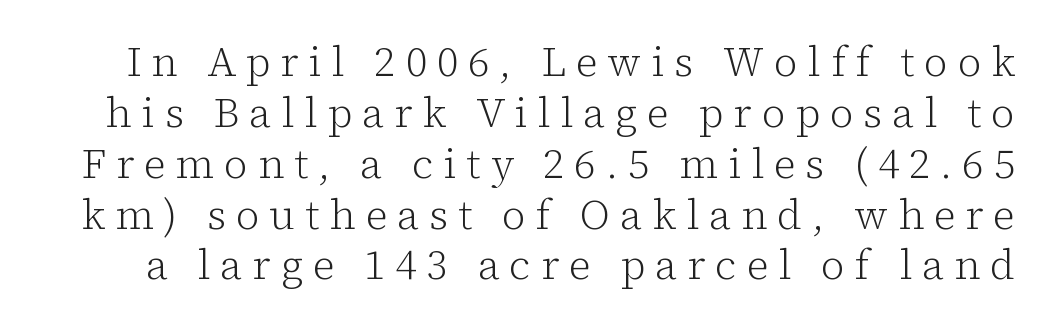
Q: Is the text bold? A: No.
Q: Is the text italic (slanted)? A: No, it is upright.
Q: Is the typeface a serif or a sans-serif typeface? A: Serif.
Q: Is the text underlined? A: No.
Q: Is the spacing between letters normal or unusually wide? A: Unusually wide.
Q: Width (condensed, normal, or wide)? A: Normal.
Q: Stroke contrast? A: Low.
Q: x-height? A: Medium.
Q: Monospaced? A: No.
